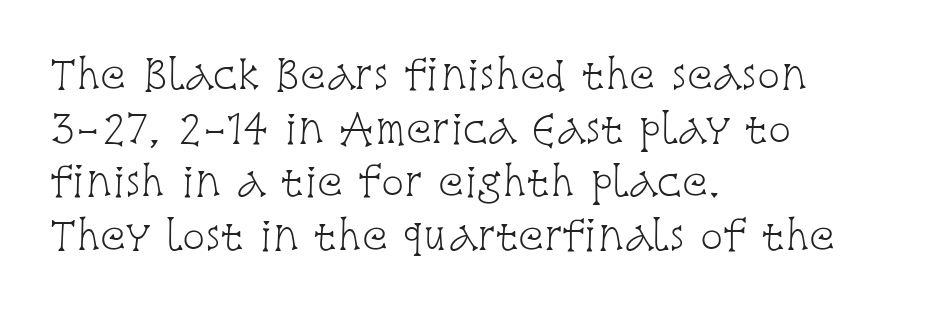
The image shows 38 px light, condensed serif type, upright; set left-aligned, normal line spacing (1.41x), normal letter spacing, not underlined; low stroke contrast and a large x-height.
